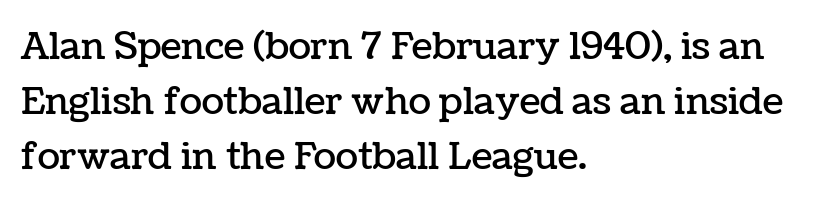
Is the block centered? No — it sits flush against the left margin. The passage shown is typed in a proportional face where columns would drift. Unmarked baselines from the first word to the last. A typesetter would call this leading conventional body-copy spacing. Is there any slant? The stems are plumb.
